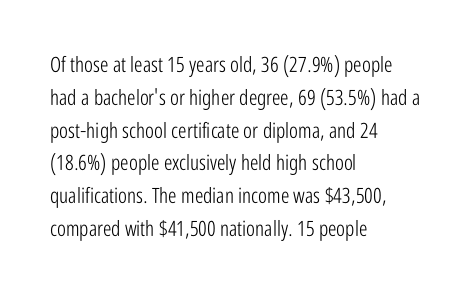
The image shows 21 px text type, upright; set left-aligned, normal line spacing (1.56x), normal letter spacing, not underlined.
